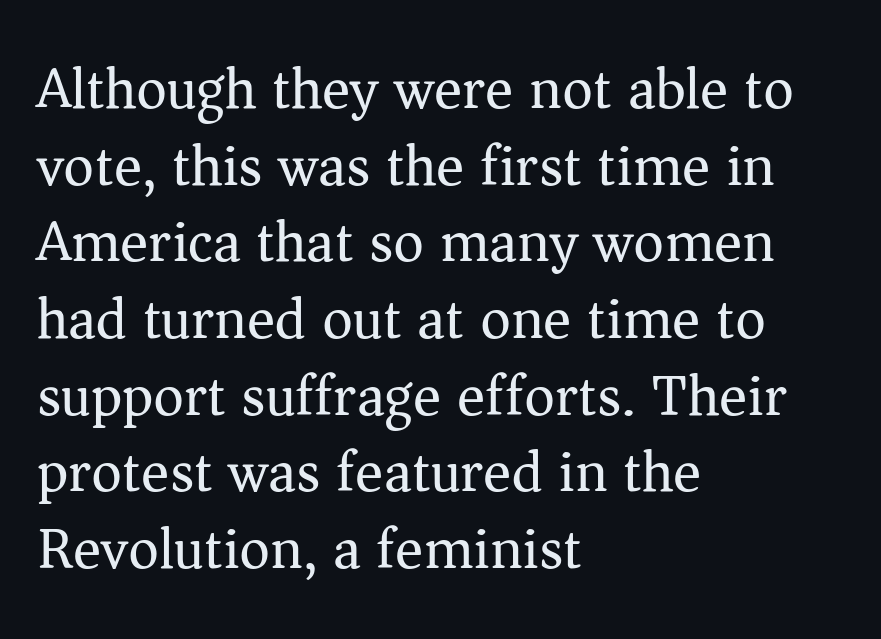
The image shows 59 px regular-weight serif type, upright; set left-aligned, normal line spacing (1.3x), normal letter spacing, not underlined; medium stroke contrast and a medium x-height.
